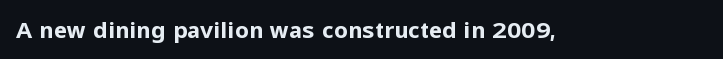
{"italic": "no", "bold": "yes", "underline": "no", "letter_spacing": "normal", "letter_spacing_em": 0.0, "glyph_px": 22}
